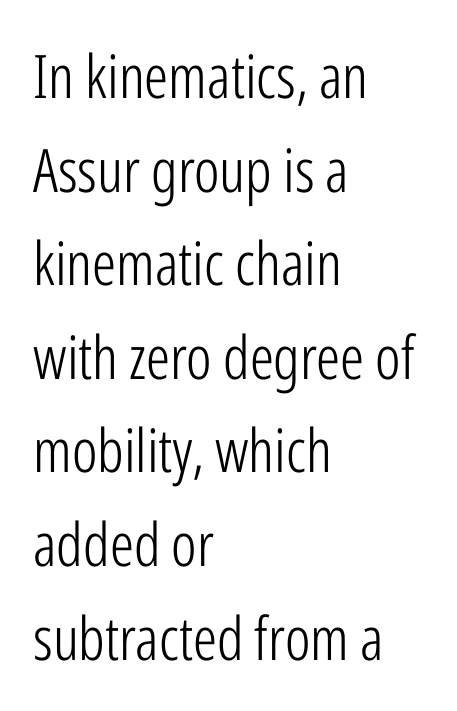
A quiet, ordinary-to-light weight characterises the typeface. The passage shown is typed in a proportional face where columns would drift. The foot of each line stays bare and open. Typographically, this falls in the sans-serif category. Between one letter and the next there's only the usual sliver of space. A student would call this left alignment; a typographer would say flush left, rag right.
